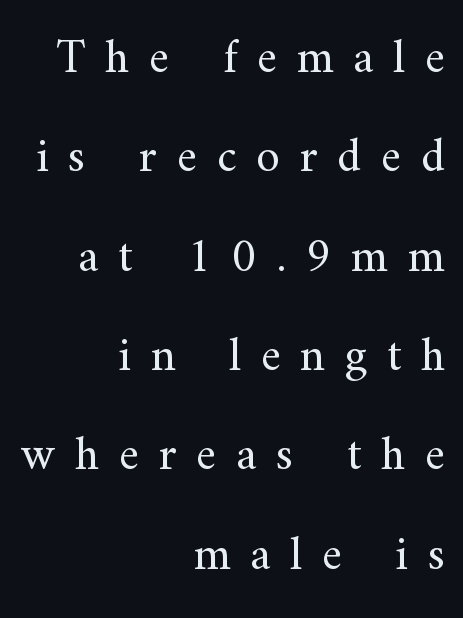
The image shows 48 px regular-weight serif type, upright; set right-aligned, loose line spacing (2.07x), unusually wide letter spacing (+0.41 em), not underlined; medium stroke contrast and a small x-height.
